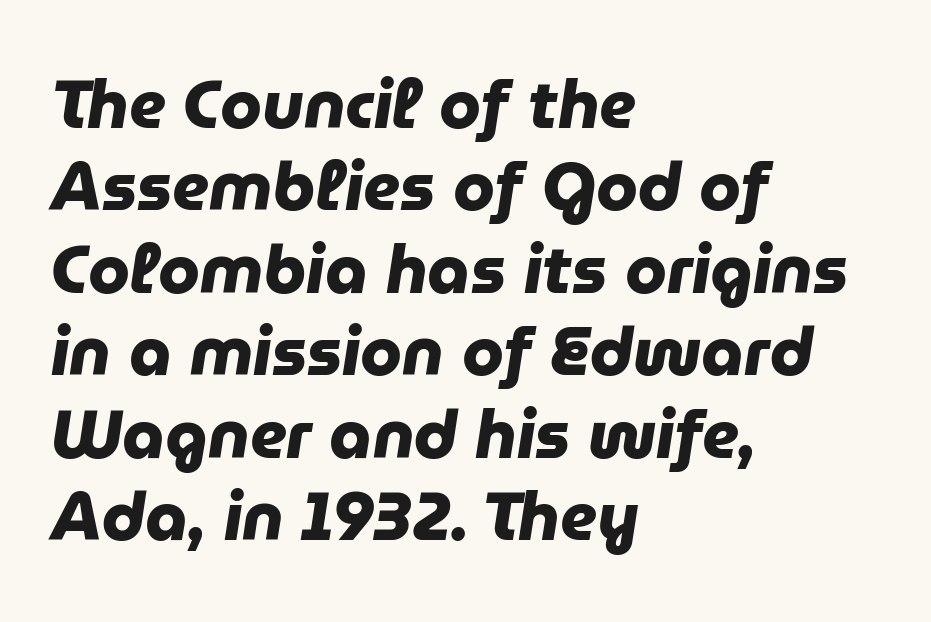
{"serif": "no", "bold": "yes", "weight": "heavy", "width": "normal", "stroke_contrast": "low", "x_height": "medium", "monospaced": "no", "underline": "no", "align": "left", "line_spacing_ratio": 1.23, "letter_spacing": "normal", "letter_spacing_em": 0.0, "glyph_px": 67}
